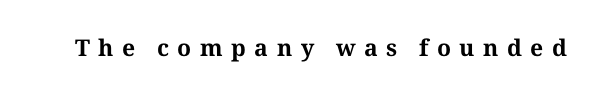
The image shows 23 px bold type, upright; set unusually wide letter spacing (+0.37 em), not underlined.
